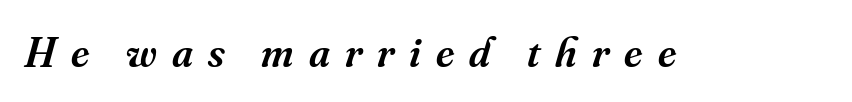
{"serif": "yes", "italic": "yes", "lean": "right", "slant_degrees": 16, "bold": "semi", "weight": "semibold", "width": "normal", "stroke_contrast": "medium", "x_height": "small", "monospaced": "no", "underline": "no", "letter_spacing": "wide", "letter_spacing_em": 0.35, "glyph_px": 43}
